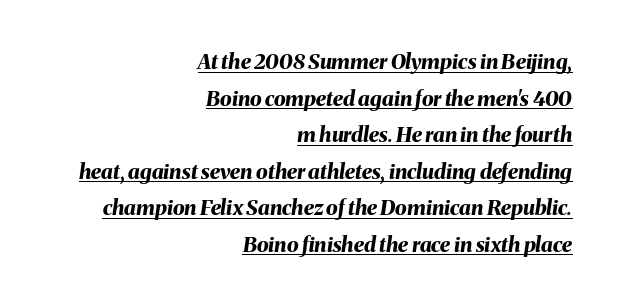
Tracking here is standard; glyphs follow each other at the usual distance. The string is rendered with underlining switched on. Is the type bold? Yes — the strokes are clearly thick and heavy. Does the lettering tilt? It does — this is italic. Line endings align vertically; line beginnings do not.
